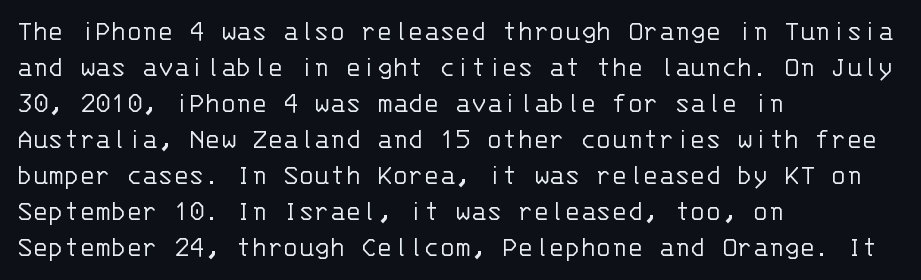
Q: Is the text bold? A: No.
Q: Is the text italic (slanted)? A: No, it is upright.
Q: Is the typeface a serif or a sans-serif typeface? A: Sans-serif.
Q: Is the text underlined? A: No.
Q: How is the paragraph aligned? A: Left-aligned.
Q: Is the spacing between letters normal or unusually wide? A: Normal.
Q: Width (condensed, normal, or wide)? A: Normal.
Q: Stroke contrast? A: Low.
Q: x-height? A: Large.
Q: Monospaced? A: Yes.
